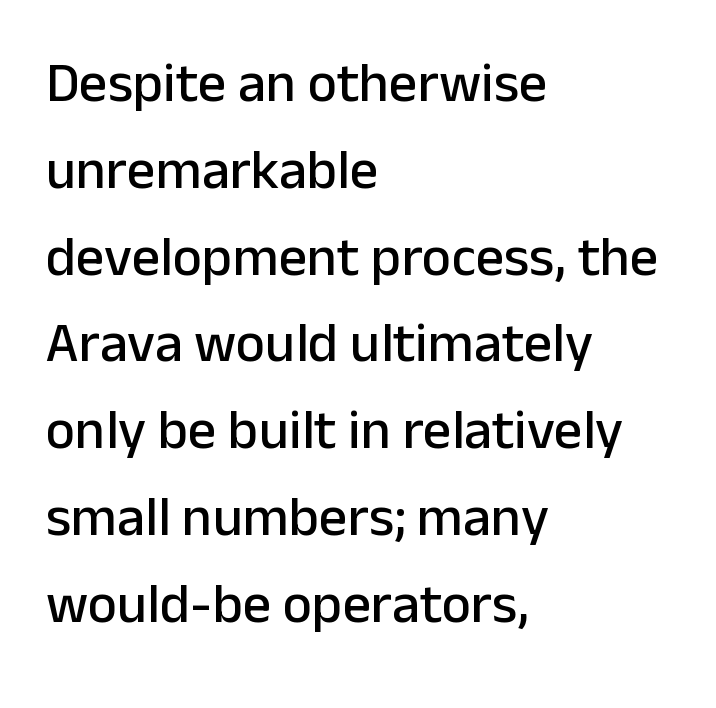
The image shows 56 px sans-serif type, upright; set left-aligned, normal line spacing (1.55x), normal letter spacing, not underlined; low stroke contrast and a medium x-height.
